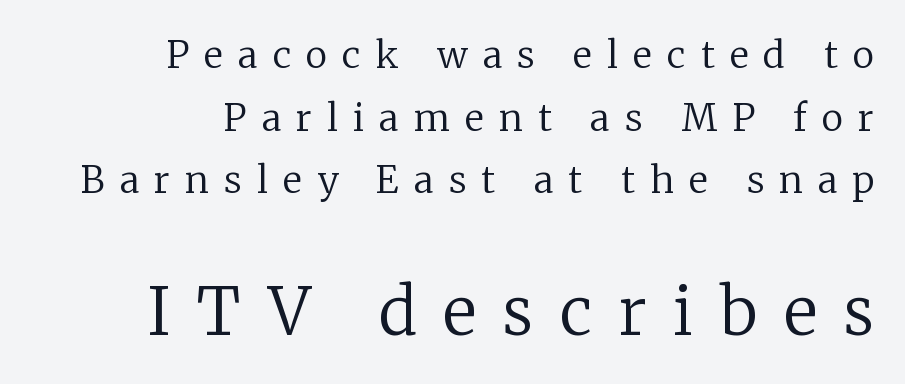
Q: Is the text bold? A: No.
Q: Is the text italic (slanted)? A: No, it is upright.
Q: Is the typeface a serif or a sans-serif typeface? A: Serif.
Q: Is the text underlined? A: No.
Q: How is the paragraph aligned? A: Right-aligned.
Q: Is the spacing between letters normal or unusually wide? A: Unusually wide.
Q: Is the spacing between lines tight, normal or loose? A: Normal.
Q: Which block of text is set in a larger size, the first (top) or the second (bottom)? A: The second (bottom) one.
Q: Width (condensed, normal, or wide)? A: Normal.
Q: Stroke contrast? A: Low.
Q: x-height? A: Medium.
Q: Monospaced? A: No.
